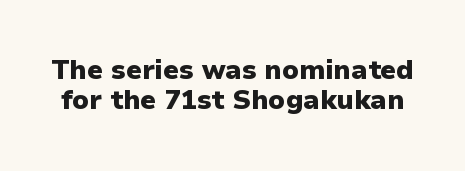
Characters remain perfectly vertical along every line. Notice how descenders almost collide with the ascenders below — that's tight leading. Lines of text with bare space underneath. Does the weight exceed regular? Yes, all the way to bold. This rendering leaves character spacing at its baseline value.
